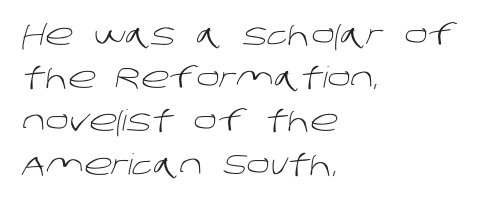
{"serif": "no", "bold": "no", "weight": "light", "width": "normal", "stroke_contrast": "low", "x_height": "large", "monospaced": "no", "underline": "no", "align": "left", "line_spacing": "normal", "line_spacing_ratio": 1.49, "letter_spacing": "normal", "letter_spacing_em": 0.0, "glyph_px": 29}
